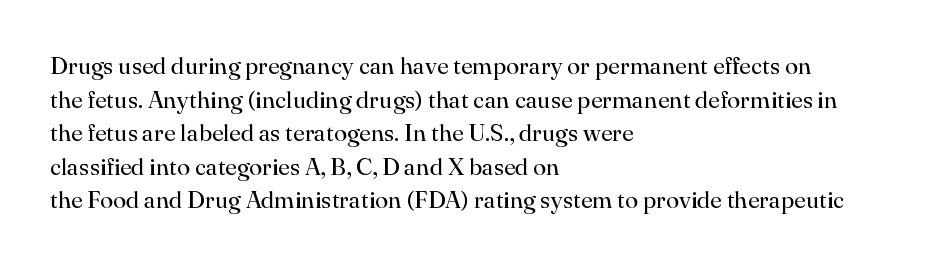
The image shows 24 px text type, upright; set left-aligned, normal line spacing (1.4x), normal letter spacing, not underlined.
